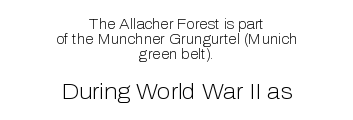
Q: Is the text bold? A: No.
Q: Is the text italic (slanted)? A: No, it is upright.
Q: Is the text underlined? A: No.
Q: How is the paragraph aligned? A: Centered.
Q: Is the spacing between letters normal or unusually wide? A: Normal.
Q: Is the spacing between lines tight, normal or loose? A: Tight.
Q: Which block of text is set in a larger size, the first (top) or the second (bottom)? A: The second (bottom) one.
